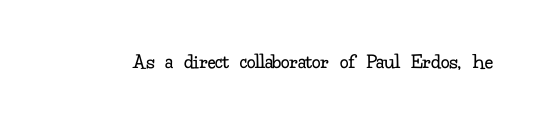
Q: Is the text bold? A: No.
Q: Is the text italic (slanted)? A: No, it is upright.
Q: Is the text underlined? A: No.
Q: Is the spacing between letters normal or unusually wide? A: Normal.
